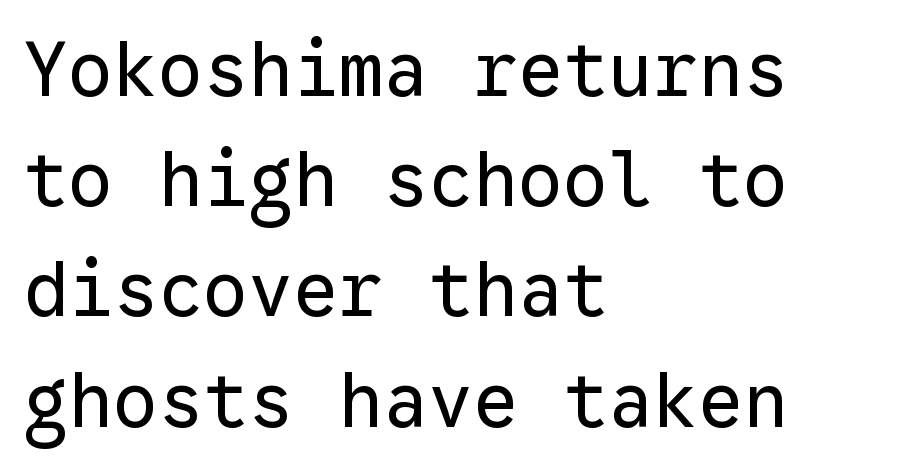
What stands out about the letter spacing? Nothing — it is the standard amount. Is this a fixed-width face? Yes — each glyph sits in an identical cell. The rendering uses a moderate line-height, typical for paragraphs. No word sits above an underline. Nope, no serifs anywhere on these letters. The lines are quadded left.
